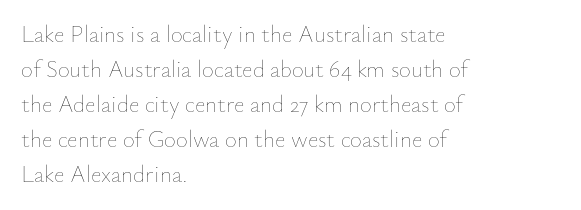
Q: Is the text bold? A: No.
Q: Is the text italic (slanted)? A: No, it is upright.
Q: Is the text underlined? A: No.
Q: How is the paragraph aligned? A: Left-aligned.
Q: Is the spacing between letters normal or unusually wide? A: Normal.
Q: Is the spacing between lines tight, normal or loose? A: Normal.
